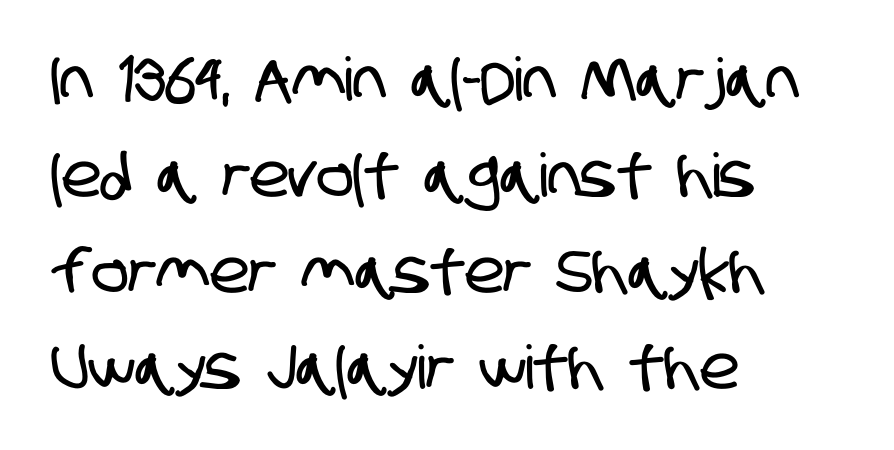
{"serif": "no", "width": "condensed", "stroke_contrast": "low", "x_height": "large", "monospaced": "no", "underline": "no", "align": "left", "line_spacing": "normal", "line_spacing_ratio": 1.6, "letter_spacing": "normal", "letter_spacing_em": 0.0, "glyph_px": 60}
